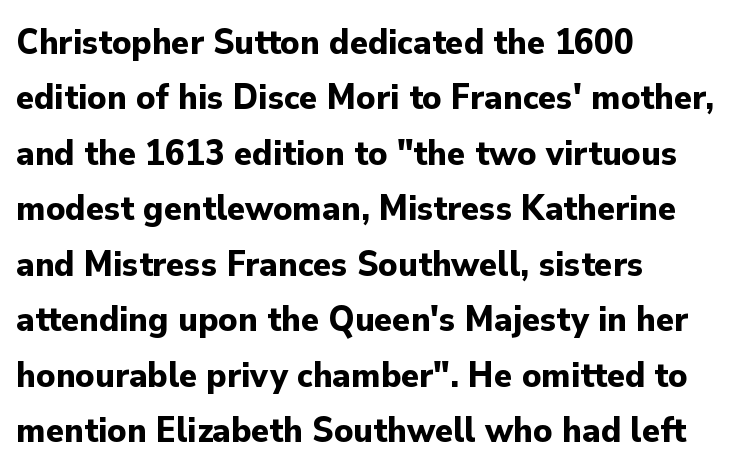
In terms of letterspacing, this is plain default setting. Type without underlining. Thick stems and heavy bowls — unmistakably bold. Note the varied advance widths — an 'i' is clearly narrower than an 'm'. This is sans-serif lettering, the kind often seen on screens and signage. These lines sit exactly where default settings would place them.
